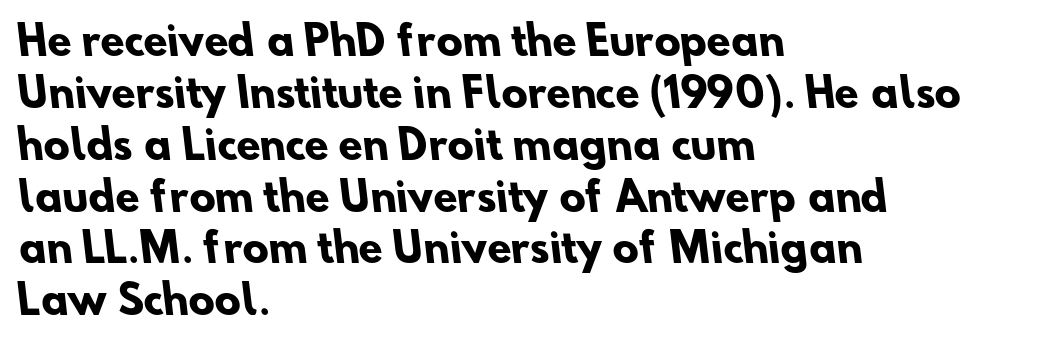
{"serif": "no", "bold": "yes", "weight": "heavy", "width": "normal", "stroke_contrast": "low", "x_height": "small", "monospaced": "no", "underline": "no", "align": "left", "line_spacing": "normal", "line_spacing_ratio": 1.33, "letter_spacing": "normal", "letter_spacing_em": 0.0, "glyph_px": 39}
